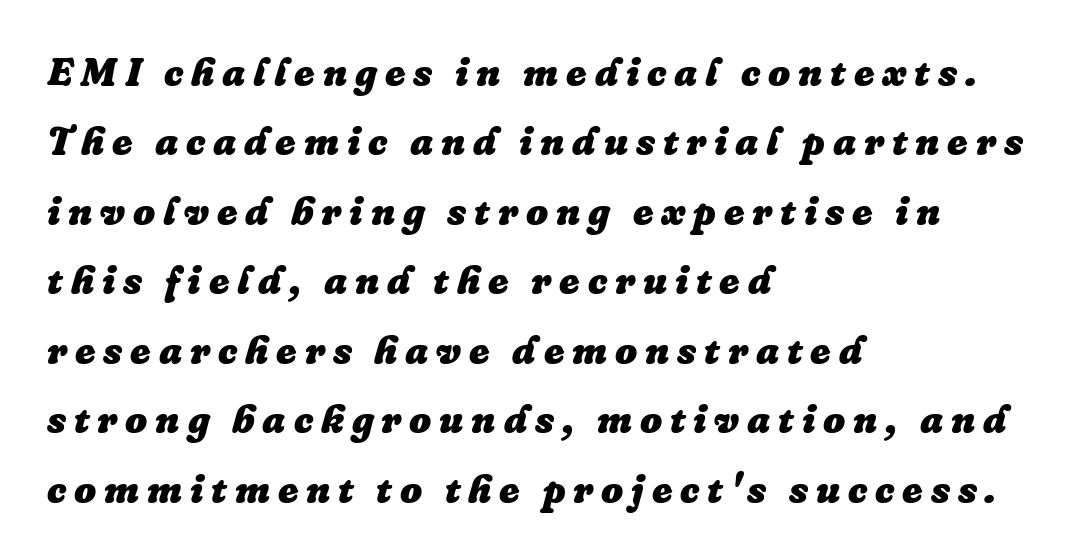
Here the designer chose a conventional face with non-uniform glyph widths. There is plenty of visible air inserted between adjacent glyphs. The area under the type is left untouched. These lines are set flush left with a ragged right edge. Slanted lettering throughout. These words are printed bold, with thick strokes throughout.
